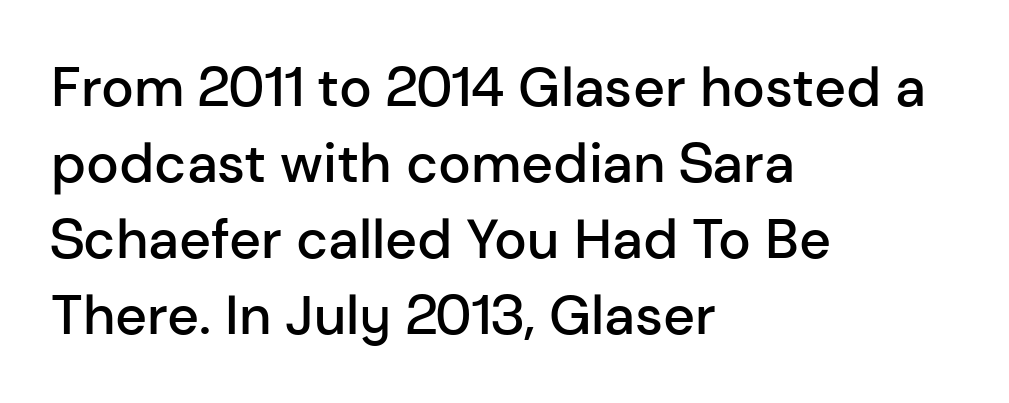
The image shows 55 px semibold sans-serif type, upright; set left-aligned, normal line spacing (1.38x), normal letter spacing, not underlined; low stroke contrast and a medium x-height.
